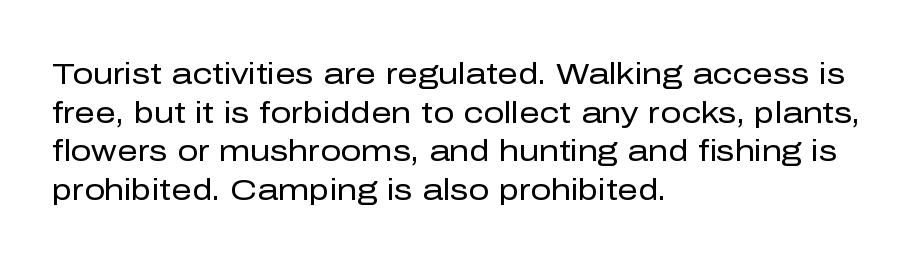
The image shows 29 px regular-weight sans-serif type, upright; set left-aligned, normal line spacing (1.33x), normal letter spacing, not underlined; low stroke contrast and a medium x-height.
